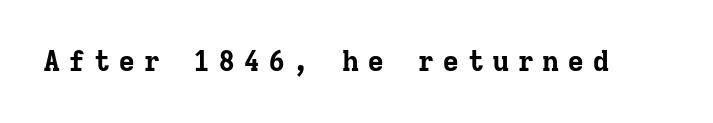
The image shows 29 px bold serif type, upright, monospaced; set unusually wide letter spacing (+0.26 em), not underlined; low stroke contrast and a medium x-height.
